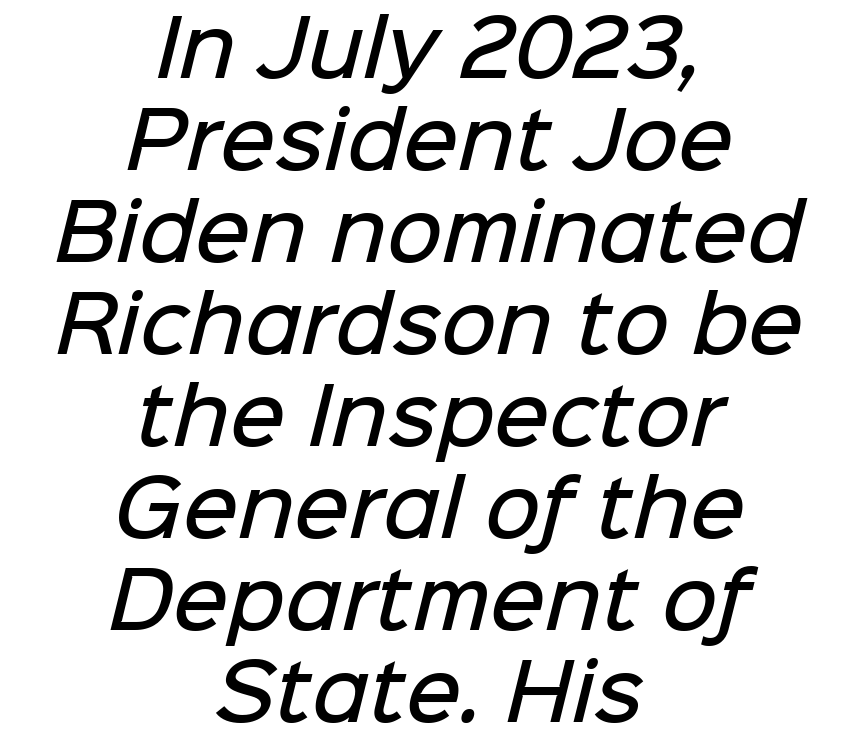
The image shows 76 px semibold sans-serif type; set centered, line spacing 1.21x, normal letter spacing, not underlined; low stroke contrast and a medium x-height.
